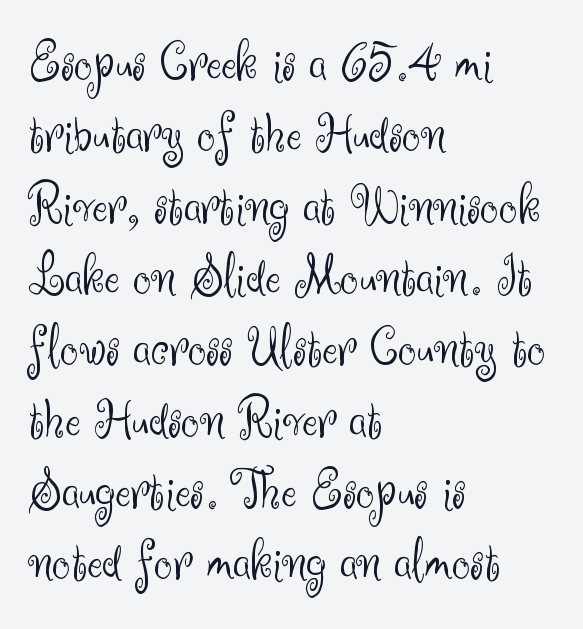
Q: Is the text bold? A: No.
Q: Is the text italic (slanted)? A: No, it is upright.
Q: Is the typeface a serif or a sans-serif typeface? A: Sans-serif.
Q: Is the text underlined? A: No.
Q: How is the paragraph aligned? A: Left-aligned.
Q: Is the spacing between letters normal or unusually wide? A: Normal.
Q: Width (condensed, normal, or wide)? A: Normal.
Q: Stroke contrast? A: Medium.
Q: x-height? A: Small.
Q: Monospaced? A: No.
